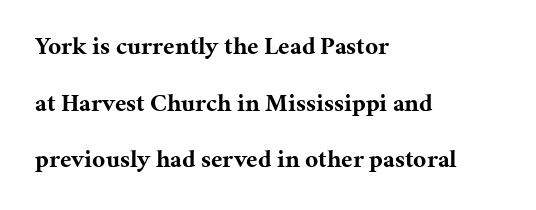
The image shows 25 px bold type, upright; set left-aligned, loose line spacing (2.27x), normal letter spacing, not underlined.
